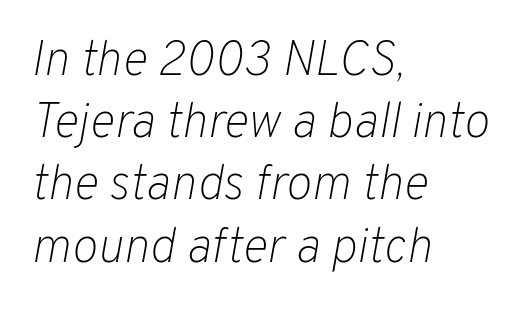
{"italic": "yes", "lean": "right", "slant_degrees": 10, "bold": "no", "weight": "light", "width": "normal", "stroke_contrast": "low", "x_height": "medium", "monospaced": "no", "underline": "no", "align": "left", "line_spacing": "normal", "line_spacing_ratio": 1.27, "letter_spacing": "normal", "letter_spacing_em": 0.0, "glyph_px": 49}
